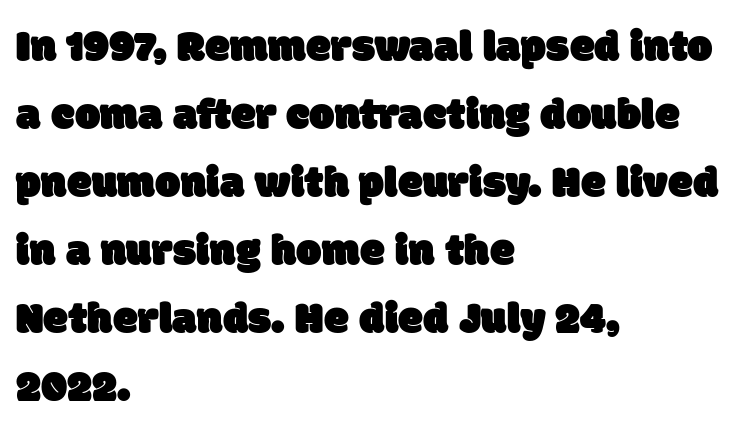
Q: Is the typeface a serif or a sans-serif typeface? A: Sans-serif.
Q: Is the text underlined? A: No.
Q: How is the paragraph aligned? A: Left-aligned.
Q: Is the spacing between letters normal or unusually wide? A: Normal.
Q: Is the spacing between lines tight, normal or loose? A: Normal.
Q: Width (condensed, normal, or wide)? A: Normal.
Q: Stroke contrast? A: Low.
Q: x-height? A: Large.
Q: Monospaced? A: No.
